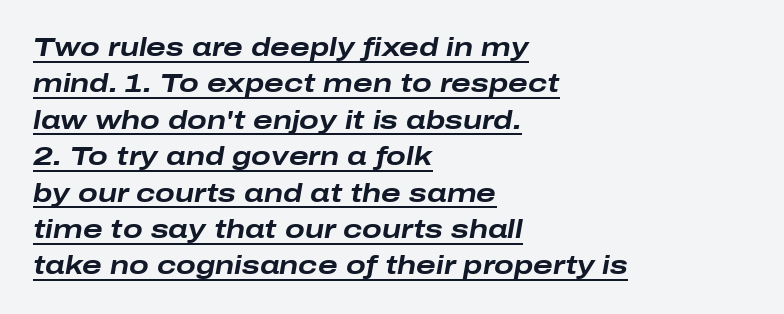
The image shows 26 px bold type, italic (leaning right); set left-aligned, normal line spacing (1.4x), normal letter spacing, underlined.
